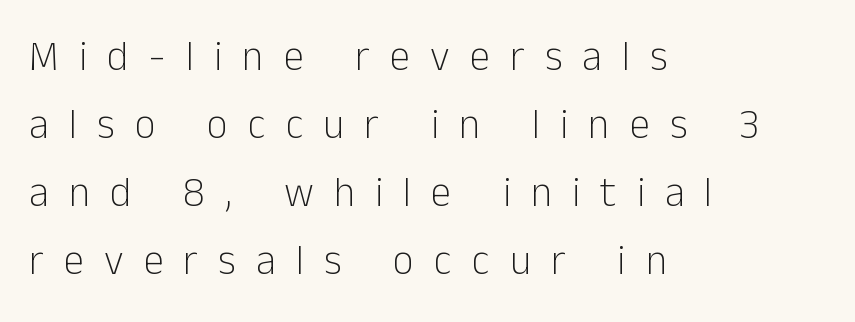
The image shows 41 px light sans-serif type, upright; set left-aligned, normal line spacing (1.66x), unusually wide letter spacing (+0.49 em), not underlined; low stroke contrast and a medium x-height.
